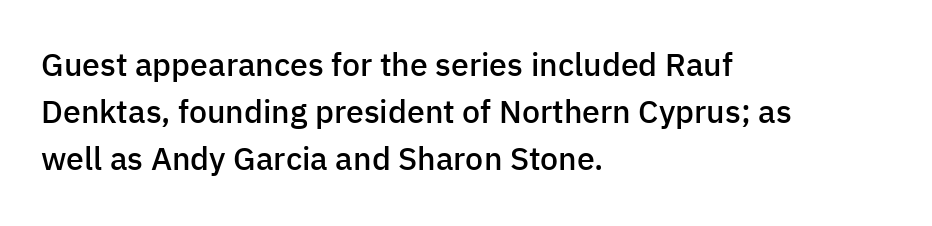
Q: Is the text bold? A: Semi-bold.
Q: Is the text italic (slanted)? A: No, it is upright.
Q: Is the typeface a serif or a sans-serif typeface? A: Sans-serif.
Q: Is the text underlined? A: No.
Q: How is the paragraph aligned? A: Left-aligned.
Q: Is the spacing between letters normal or unusually wide? A: Normal.
Q: Is the spacing between lines tight, normal or loose? A: Normal.
Q: Width (condensed, normal, or wide)? A: Normal.
Q: Stroke contrast? A: Low.
Q: x-height? A: Medium.
Q: Monospaced? A: No.
